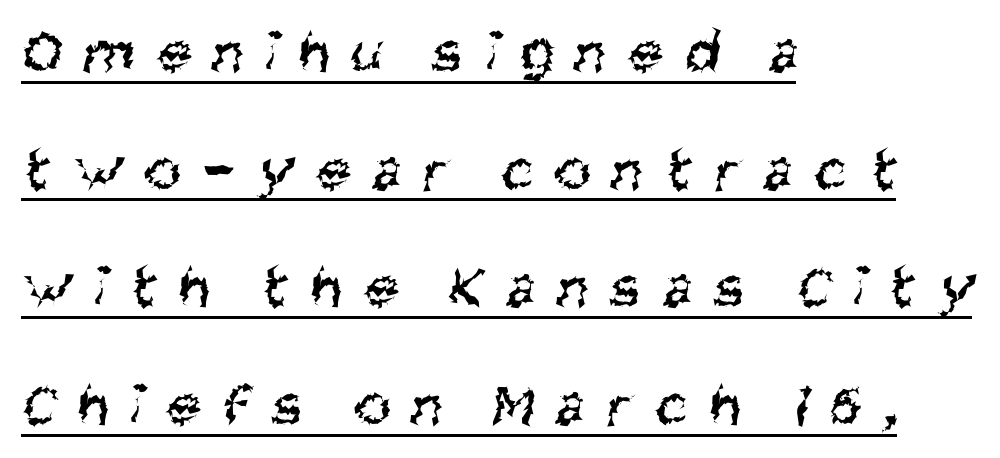
Q: Is the text bold? A: No.
Q: Is the typeface a serif or a sans-serif typeface? A: Sans-serif.
Q: Is the text underlined? A: Yes.
Q: How is the paragraph aligned? A: Left-aligned.
Q: Is the spacing between letters normal or unusually wide? A: Unusually wide.
Q: Is the spacing between lines tight, normal or loose? A: Loose.
Q: Width (condensed, normal, or wide)? A: Condensed.
Q: Stroke contrast? A: Medium.
Q: x-height? A: Large.
Q: Monospaced? A: No.
